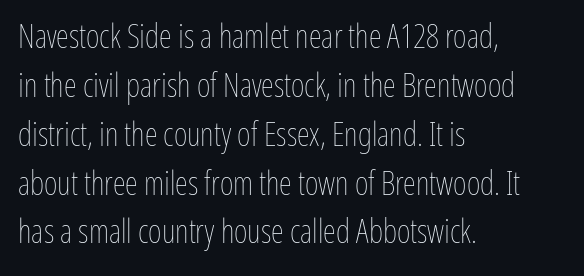
The image shows 33 px thin, condensed type, upright; set left-aligned, normal line spacing (1.48x), normal letter spacing, not underlined; low stroke contrast and a medium x-height.
